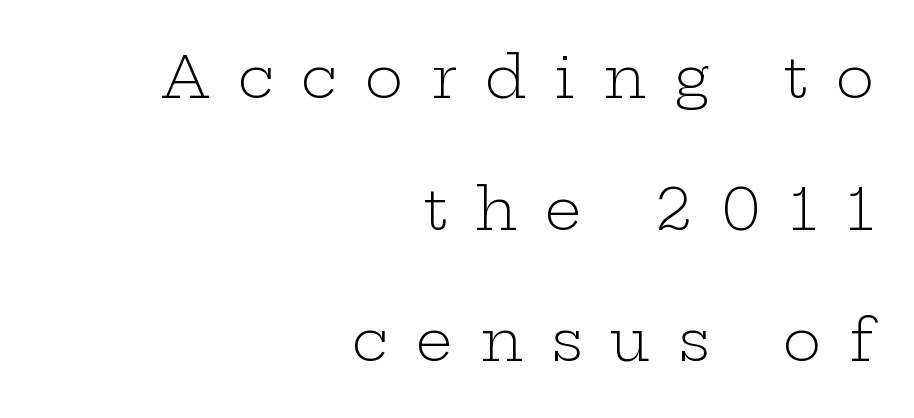
{"serif": "yes", "italic": "no", "bold": "no", "weight": "light", "width": "wide", "stroke_contrast": "low", "x_height": "medium", "monospaced": "no", "underline": "no", "align": "right", "line_spacing": "loose", "line_spacing_ratio": 2.27, "letter_spacing": "wide", "letter_spacing_em": 0.48, "glyph_px": 58}
